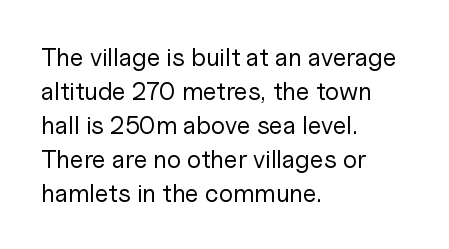
Q: Is the text bold? A: No.
Q: Is the text italic (slanted)? A: No, it is upright.
Q: Is the text underlined? A: No.
Q: How is the paragraph aligned? A: Left-aligned.
Q: Is the spacing between letters normal or unusually wide? A: Normal.
Q: Is the spacing between lines tight, normal or loose? A: Normal.
